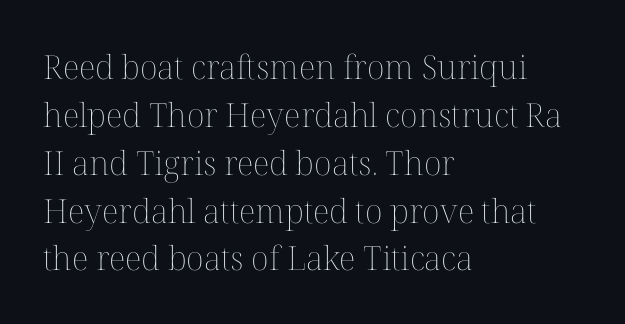
{"italic": "no", "bold": "no", "weight": "thin", "width": "normal", "stroke_contrast": "medium", "x_height": "medium", "monospaced": "no", "underline": "no", "align": "left", "line_spacing": "normal", "line_spacing_ratio": 1.45, "letter_spacing": "normal", "letter_spacing_em": 0.0, "glyph_px": 33}
